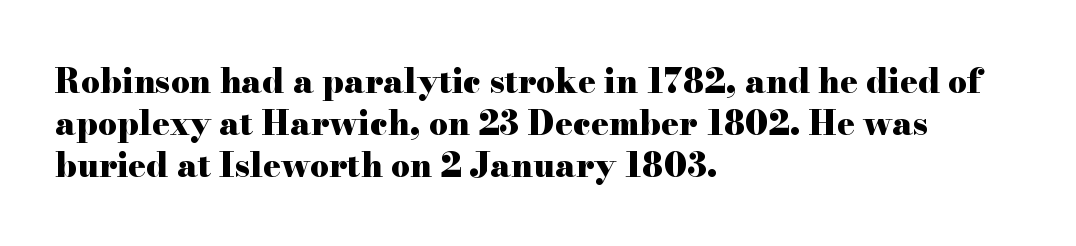
Q: Is the text bold? A: Yes.
Q: Is the text italic (slanted)? A: No, it is upright.
Q: Is the typeface a serif or a sans-serif typeface? A: Serif.
Q: Is the text underlined? A: No.
Q: How is the paragraph aligned? A: Left-aligned.
Q: Is the spacing between letters normal or unusually wide? A: Normal.
Q: Is the spacing between lines tight, normal or loose? A: Normal.
Q: Width (condensed, normal, or wide)? A: Wide.
Q: Stroke contrast? A: High.
Q: x-height? A: Small.
Q: Monospaced? A: No.
